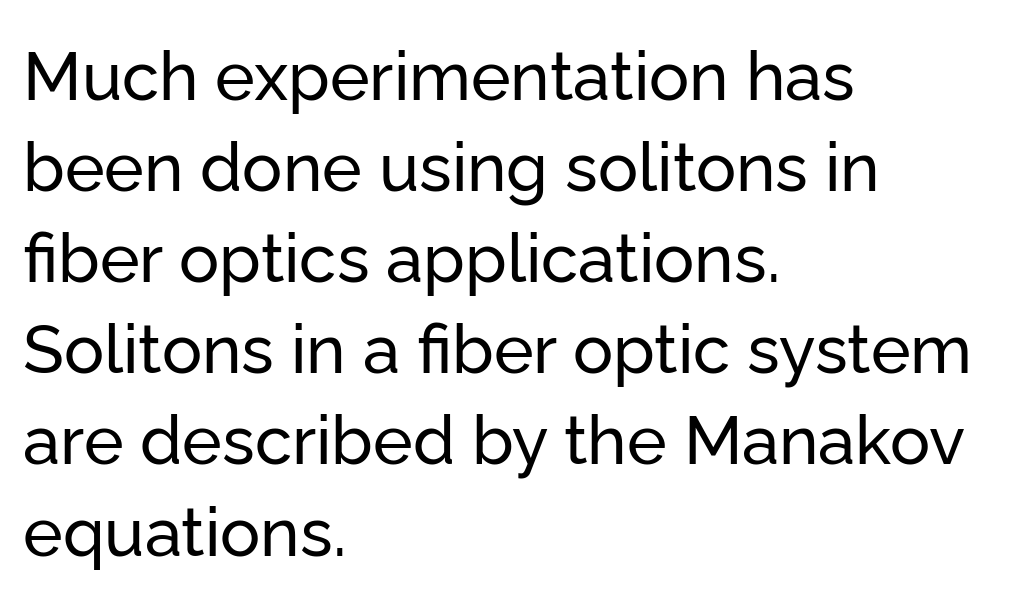
The image shows 67 px sans-serif type, upright; set left-aligned, normal line spacing (1.36x), normal letter spacing, not underlined; low stroke contrast and a medium x-height.
